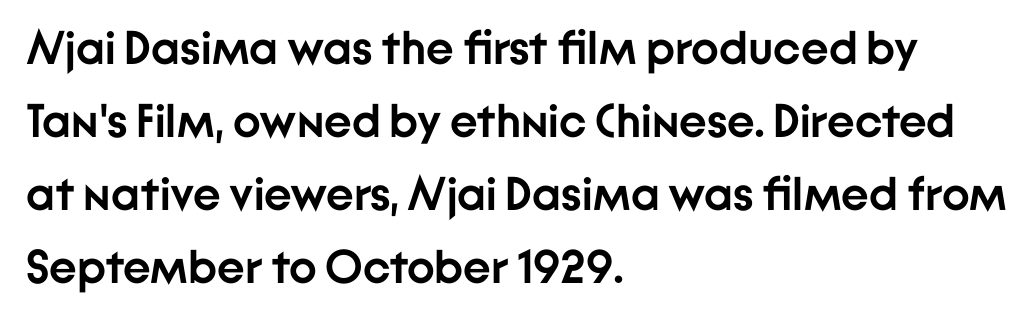
The zone under the glyphs is completely vacant. Character widths vary here, with narrow letters taking less room than wide ones. Does extra space separate the letters? No, they use regular spacing. This sample uses an upright cut, with every glyph sitting square on the baseline. One glance says typical: line gaps are just what's usual.
